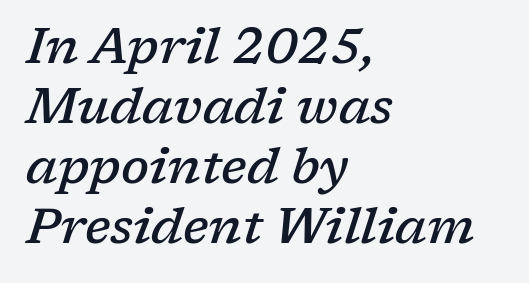
Q: Is the text bold? A: Semi-bold.
Q: Is the text italic (slanted)? A: Yes, it leans right by about 17 degrees.
Q: Is the typeface a serif or a sans-serif typeface? A: Serif.
Q: Is the text underlined? A: No.
Q: How is the paragraph aligned? A: Left-aligned.
Q: Is the spacing between letters normal or unusually wide? A: Normal.
Q: Width (condensed, normal, or wide)? A: Normal.
Q: Stroke contrast? A: Low.
Q: x-height? A: Medium.
Q: Monospaced? A: No.
